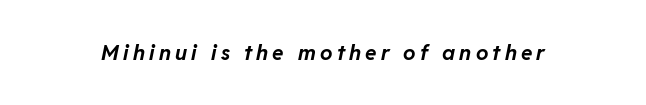
Descender tails drop into unmarked territory. Look at the stroke-to-counter ratio: heavy, a bold. A typesetter would mark this as italic. Substantial extra tracking has been applied to these lines.
